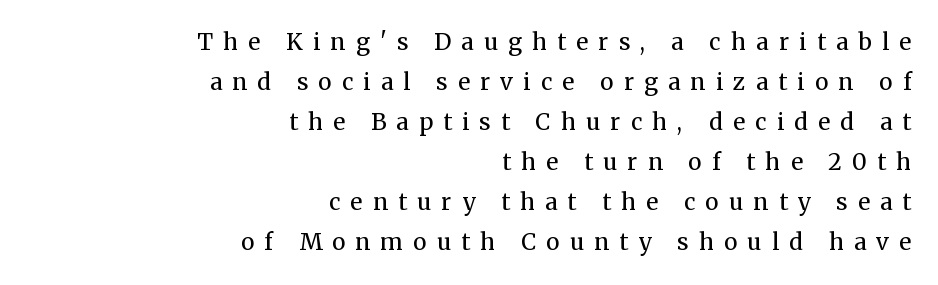
{"italic": "no", "bold": "no", "underline": "no", "align": "right", "line_spacing_ratio": 1.74, "letter_spacing": "wide", "letter_spacing_em": 0.45, "glyph_px": 23}
